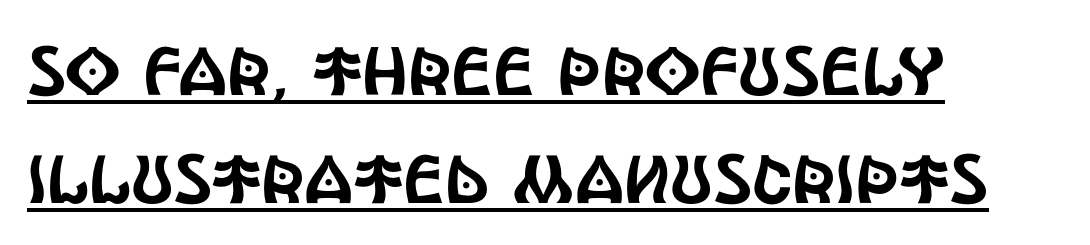
The image shows 68 px condensed sans-serif type, upright; set left-aligned, normal line spacing (1.59x), normal letter spacing, underlined; a large x-height.
